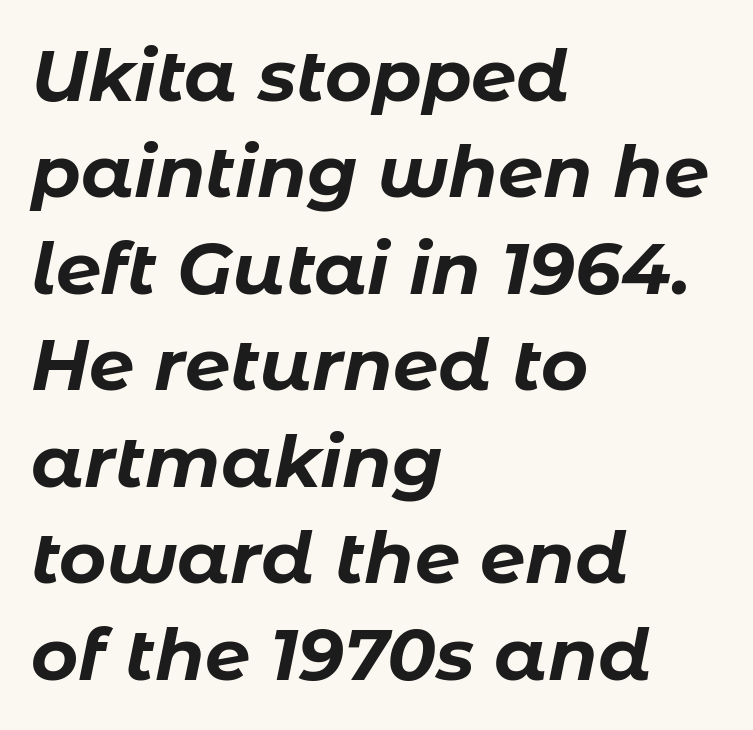
Q: Is the text bold? A: Yes.
Q: Is the text italic (slanted)? A: Yes, it leans right by about 11 degrees.
Q: Is the text underlined? A: No.
Q: How is the paragraph aligned? A: Left-aligned.
Q: Is the spacing between letters normal or unusually wide? A: Normal.
Q: Is the spacing between lines tight, normal or loose? A: Normal.
Q: Width (condensed, normal, or wide)? A: Normal.
Q: Stroke contrast? A: Low.
Q: x-height? A: Medium.
Q: Monospaced? A: No.
